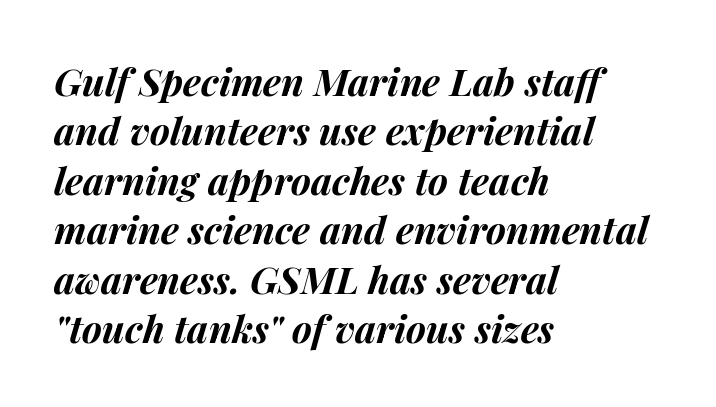
{"italic": "yes", "lean": "right", "slant_degrees": 14, "bold": "yes", "weight": "bold", "width": "normal", "stroke_contrast": "medium", "x_height": "medium", "monospaced": "no", "underline": "no", "align": "left", "line_spacing": "normal", "line_spacing_ratio": 1.3, "letter_spacing": "normal", "letter_spacing_em": 0.0, "glyph_px": 38}
